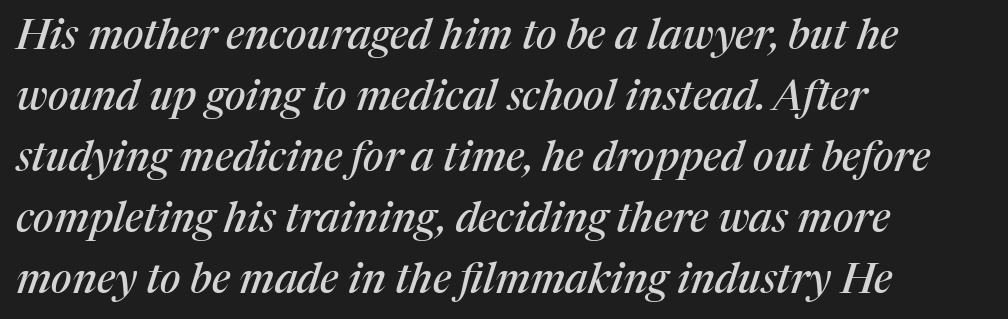
You could call the tracking neutral — neither tight nor loose. The type family on display is of the serif kind. Rendered with sloped, italic letterforms. The leading is moderate, giving the passage an even texture.
